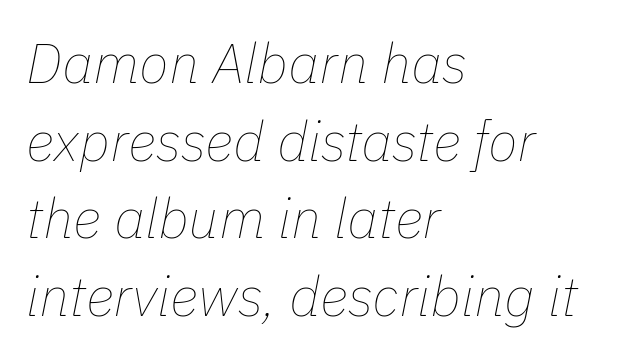
{"italic": "yes", "lean": "right", "slant_degrees": 11, "bold": "no", "weight": "thin", "width": "normal", "stroke_contrast": "low", "x_height": "medium", "monospaced": "no", "underline": "no", "align": "left", "line_spacing": "normal", "line_spacing_ratio": 1.41, "letter_spacing": "normal", "letter_spacing_em": 0.0, "glyph_px": 55}
